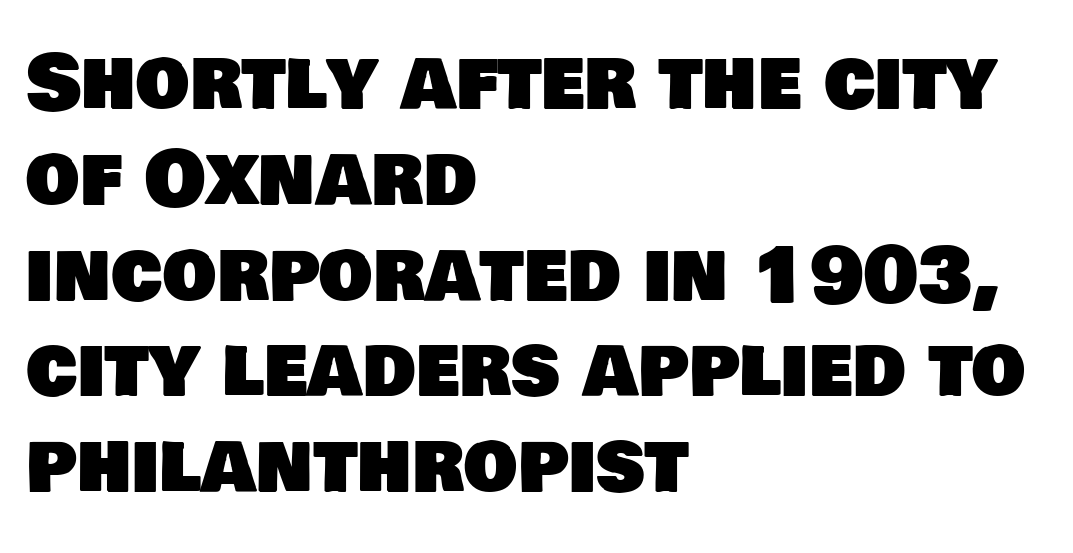
The image shows 76 px sans-serif type; set left-aligned, normal line spacing (1.26x), normal letter spacing, not underlined; low stroke contrast and a large x-height.
